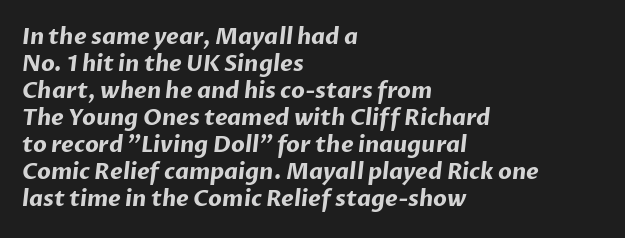
{"bold": "yes", "underline": "no", "align": "left", "line_spacing_ratio": 1.23, "letter_spacing": "normal", "letter_spacing_em": 0.0, "glyph_px": 22}
